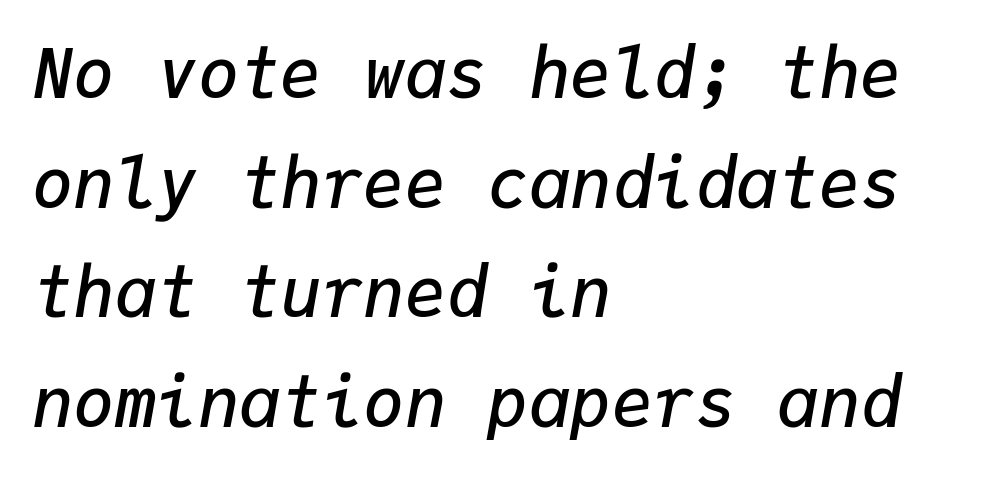
Q: Is the text bold? A: Semi-bold.
Q: Is the text italic (slanted)? A: Yes, it leans right by about 9 degrees.
Q: Is the text underlined? A: No.
Q: How is the paragraph aligned? A: Left-aligned.
Q: Is the spacing between letters normal or unusually wide? A: Normal.
Q: Is the spacing between lines tight, normal or loose? A: Normal.
Q: Width (condensed, normal, or wide)? A: Normal.
Q: Stroke contrast? A: Low.
Q: x-height? A: Medium.
Q: Monospaced? A: Yes.
